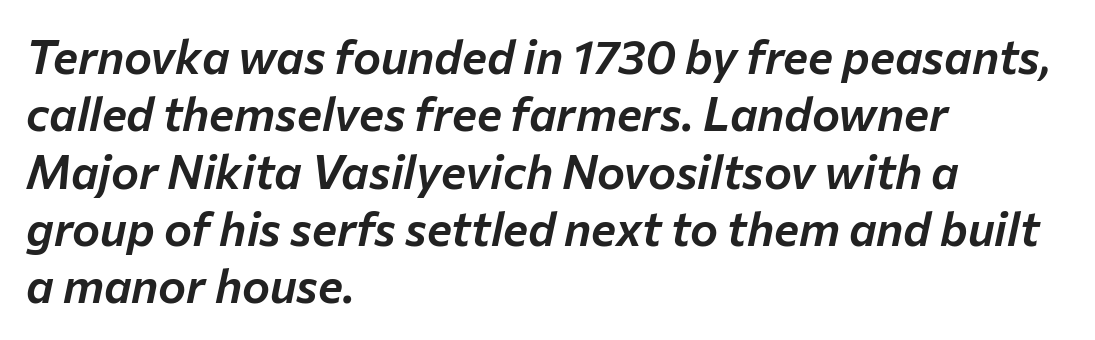
Q: Is the text italic (slanted)? A: Yes, it leans right by about 12 degrees.
Q: Is the text underlined? A: No.
Q: How is the paragraph aligned? A: Left-aligned.
Q: Is the spacing between letters normal or unusually wide? A: Normal.
Q: Width (condensed, normal, or wide)? A: Normal.
Q: Stroke contrast? A: Low.
Q: x-height? A: Medium.
Q: Monospaced? A: No.
